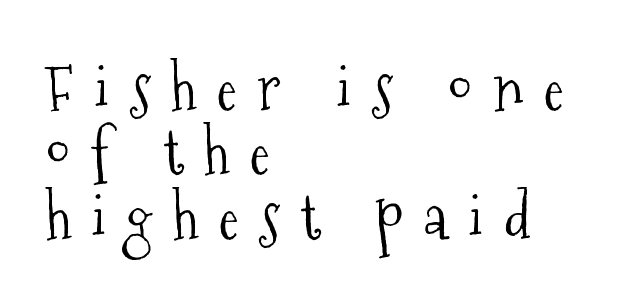
Q: Is the text bold? A: No.
Q: Is the text italic (slanted)? A: No, it is upright.
Q: Is the typeface a serif or a sans-serif typeface? A: Serif.
Q: Is the text underlined? A: No.
Q: How is the paragraph aligned? A: Left-aligned.
Q: Is the spacing between letters normal or unusually wide? A: Unusually wide.
Q: Is the spacing between lines tight, normal or loose? A: Tight.
Q: Width (condensed, normal, or wide)? A: Condensed.
Q: Stroke contrast? A: Medium.
Q: x-height? A: Medium.
Q: Monospaced? A: No.
